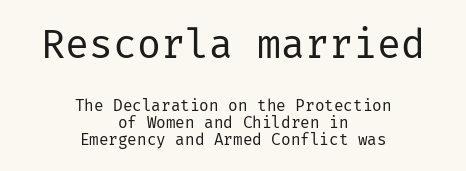
Q: Is the text bold? A: No.
Q: Is the text italic (slanted)? A: No, it is upright.
Q: Is the typeface a serif or a sans-serif typeface? A: Sans-serif.
Q: Is the text underlined? A: No.
Q: How is the paragraph aligned? A: Centered.
Q: Is the spacing between letters normal or unusually wide? A: Normal.
Q: Is the spacing between lines tight, normal or loose? A: Tight.
Q: Which block of text is set in a larger size, the first (top) or the second (bottom)? A: The first (top) one.
Q: Width (condensed, normal, or wide)? A: Normal.
Q: Stroke contrast? A: Low.
Q: x-height? A: Medium.
